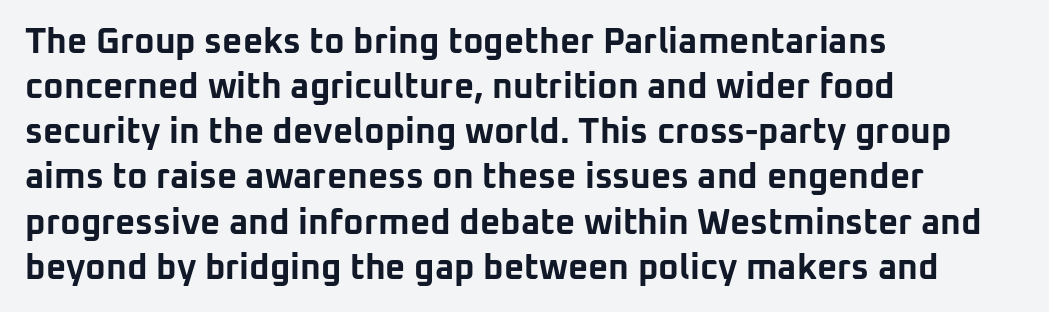
Q: Is the text bold? A: Yes.
Q: Is the text italic (slanted)? A: No, it is upright.
Q: Is the typeface a serif or a sans-serif typeface? A: Sans-serif.
Q: Is the text underlined? A: No.
Q: How is the paragraph aligned? A: Left-aligned.
Q: Is the spacing between letters normal or unusually wide? A: Normal.
Q: Is the spacing between lines tight, normal or loose? A: Normal.
Q: Width (condensed, normal, or wide)? A: Normal.
Q: Stroke contrast? A: Low.
Q: x-height? A: Medium.
Q: Monospaced? A: No.
